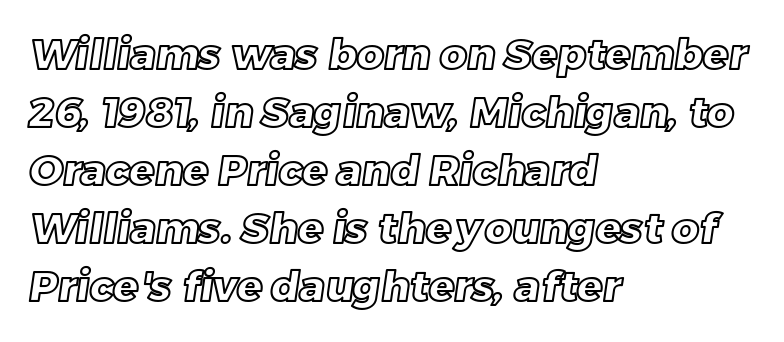
{"width": "normal", "x_height": "large", "monospaced": "no", "underline": "no", "align": "left", "line_spacing": "normal", "line_spacing_ratio": 1.38, "letter_spacing": "normal", "letter_spacing_em": 0.0, "glyph_px": 42}
